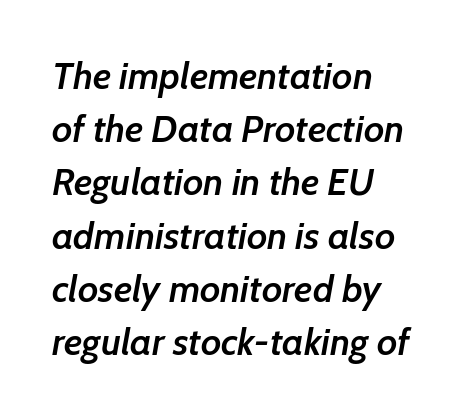
{"italic": "yes", "lean": "right", "slant_degrees": 7, "bold": "semi", "weight": "semibold", "width": "normal", "stroke_contrast": "low", "x_height": "medium", "monospaced": "no", "underline": "no", "align": "left", "line_spacing": "normal", "line_spacing_ratio": 1.4, "letter_spacing": "normal", "letter_spacing_em": 0.0, "glyph_px": 38}
